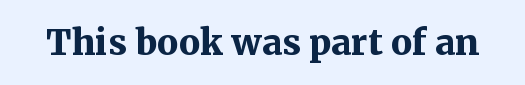
Q: Is the text bold? A: Yes.
Q: Is the text italic (slanted)? A: No, it is upright.
Q: Is the typeface a serif or a sans-serif typeface? A: Serif.
Q: Is the text underlined? A: No.
Q: Is the spacing between letters normal or unusually wide? A: Normal.
Q: Width (condensed, normal, or wide)? A: Normal.
Q: Stroke contrast? A: Medium.
Q: x-height? A: Medium.
Q: Monospaced? A: No.
